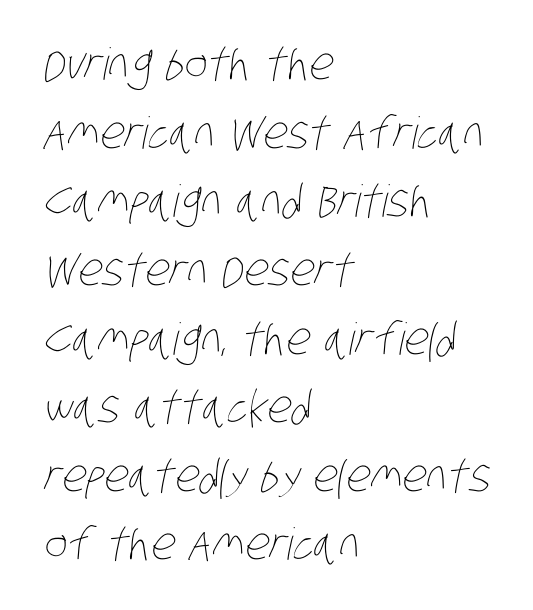
Q: Is the text bold? A: No.
Q: Is the text underlined? A: No.
Q: How is the paragraph aligned? A: Left-aligned.
Q: Is the spacing between letters normal or unusually wide? A: Normal.
Q: Is the spacing between lines tight, normal or loose? A: Normal.
Q: Width (condensed, normal, or wide)? A: Condensed.
Q: Stroke contrast? A: Low.
Q: x-height? A: Large.
Q: Monospaced? A: No.
